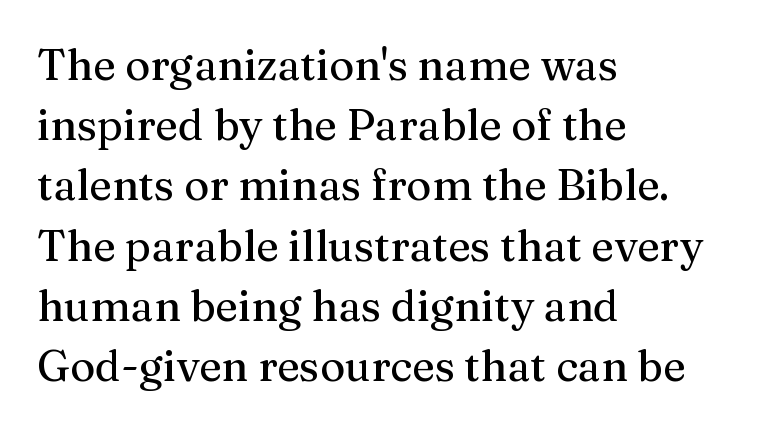
The image shows 43 px serif type, upright; set left-aligned, normal line spacing (1.4x), normal letter spacing, not underlined; medium stroke contrast and a medium x-height.
